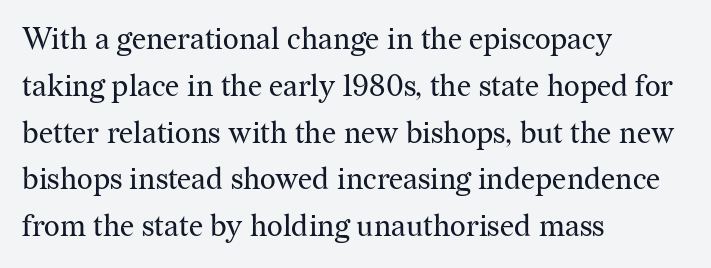
{"serif": "yes", "italic": "no", "bold": "no", "weight": "regular", "width": "normal", "stroke_contrast": "medium", "x_height": "medium", "monospaced": "no", "underline": "no", "align": "left", "line_spacing": "normal", "line_spacing_ratio": 1.56, "letter_spacing": "normal", "letter_spacing_em": 0.0, "glyph_px": 30}
